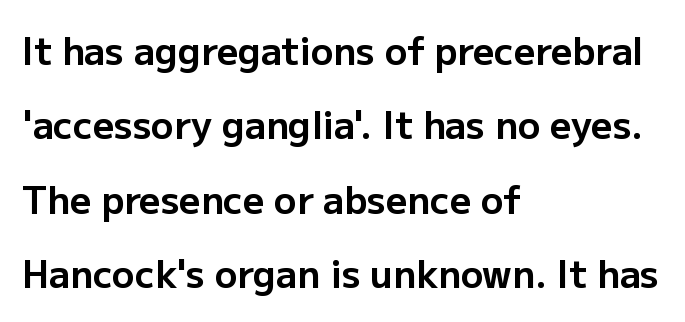
Q: Is the text bold? A: Yes.
Q: Is the text italic (slanted)? A: No, it is upright.
Q: Is the typeface a serif or a sans-serif typeface? A: Sans-serif.
Q: Is the text underlined? A: No.
Q: How is the paragraph aligned? A: Left-aligned.
Q: Is the spacing between letters normal or unusually wide? A: Normal.
Q: Is the spacing between lines tight, normal or loose? A: Loose.
Q: Width (condensed, normal, or wide)? A: Normal.
Q: Stroke contrast? A: Low.
Q: x-height? A: Medium.
Q: Monospaced? A: No.
